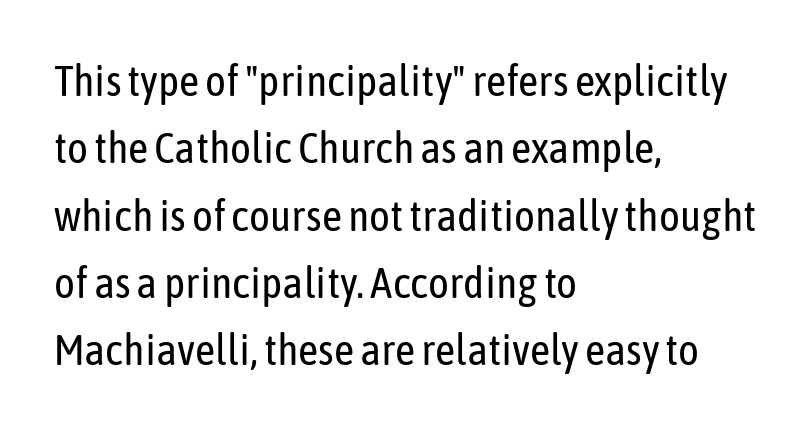
The image shows 44 px regular-weight, condensed sans-serif type, upright; set left-aligned, normal line spacing (1.53x), normal letter spacing, not underlined; low stroke contrast and a medium x-height.
